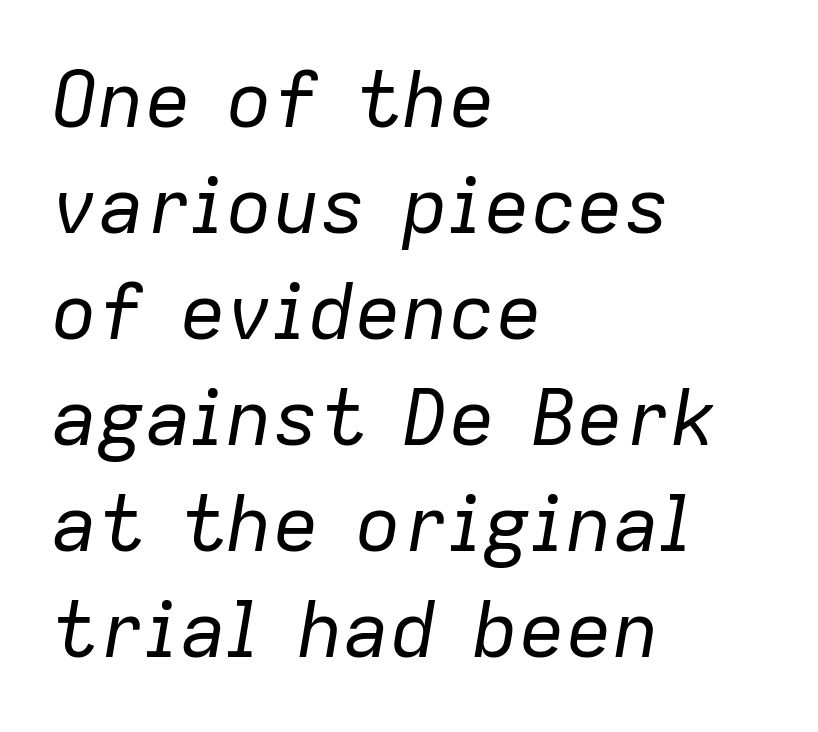
The image shows 78 px regular-weight type, italic (leaning right); set left-aligned, normal line spacing (1.36x), normal letter spacing, not underlined; low stroke contrast and a medium x-height.
